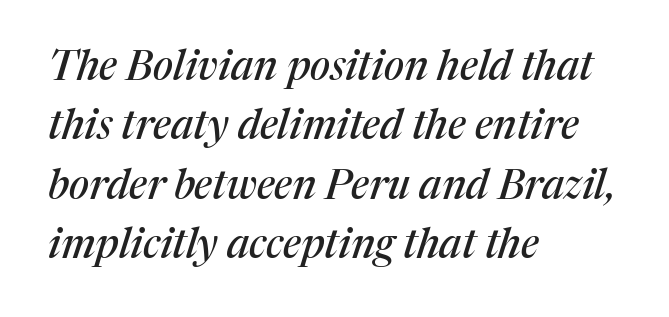
In terms of posture, this sample is oblique. The strip under each line holds only bare page. Note the varied advance widths — an 'i' is clearly narrower than an 'm'. Font category for this specimen: serif.
